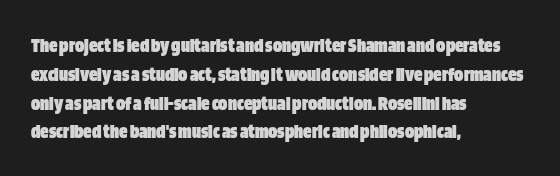
Leftover space on each line is placed entirely after the last word. The baseline area is clear. Tracking value appears to be zero — textbook default spacing. Is the type bold? Yes — the strokes are clearly thick and heavy.
